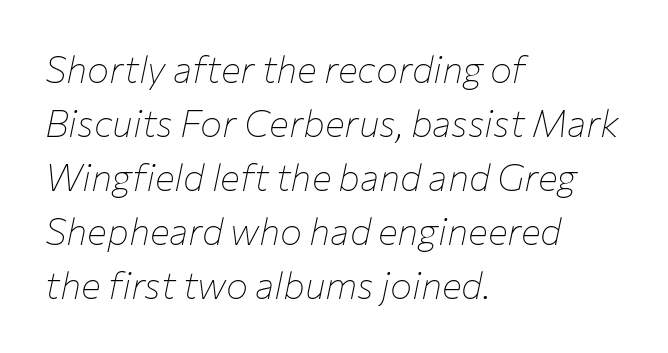
Q: Is the text bold? A: No.
Q: Is the text italic (slanted)? A: Yes, it leans right by about 12 degrees.
Q: Is the text underlined? A: No.
Q: How is the paragraph aligned? A: Left-aligned.
Q: Is the spacing between letters normal or unusually wide? A: Normal.
Q: Is the spacing between lines tight, normal or loose? A: Normal.
Q: Width (condensed, normal, or wide)? A: Normal.
Q: Stroke contrast? A: Low.
Q: x-height? A: Medium.
Q: Monospaced? A: No.
